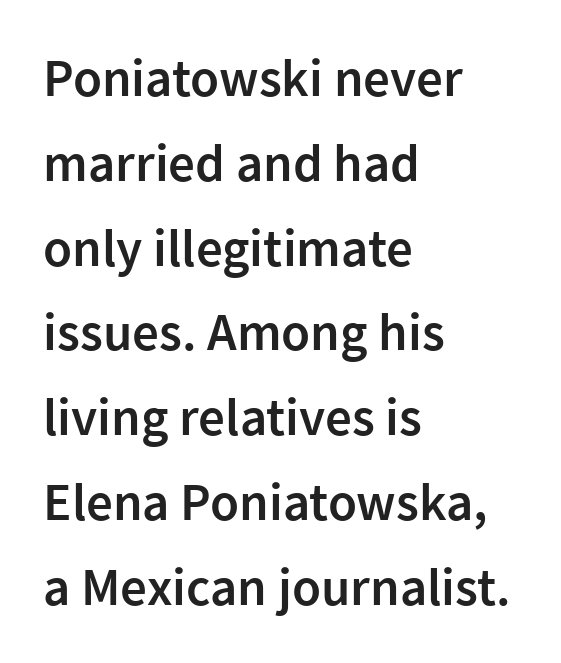
Q: Is the text bold? A: Semi-bold.
Q: Is the text italic (slanted)? A: No, it is upright.
Q: Is the typeface a serif or a sans-serif typeface? A: Sans-serif.
Q: Is the text underlined? A: No.
Q: How is the paragraph aligned? A: Left-aligned.
Q: Is the spacing between letters normal or unusually wide? A: Normal.
Q: Is the spacing between lines tight, normal or loose? A: Normal.
Q: Width (condensed, normal, or wide)? A: Normal.
Q: Stroke contrast? A: Low.
Q: x-height? A: Medium.
Q: Monospaced? A: No.
